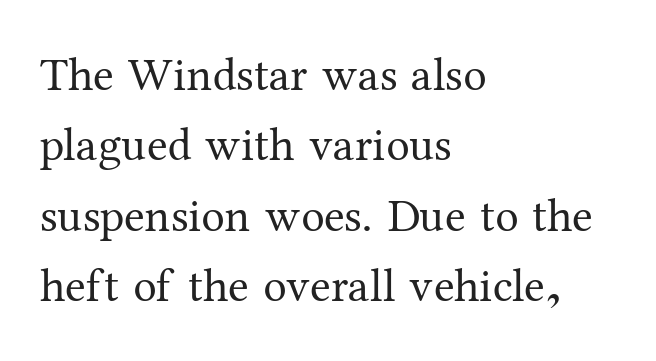
Q: Is the text bold? A: No.
Q: Is the text italic (slanted)? A: No, it is upright.
Q: Is the typeface a serif or a sans-serif typeface? A: Serif.
Q: Is the text underlined? A: No.
Q: How is the paragraph aligned? A: Left-aligned.
Q: Is the spacing between letters normal or unusually wide? A: Normal.
Q: Is the spacing between lines tight, normal or loose? A: Normal.
Q: Width (condensed, normal, or wide)? A: Normal.
Q: Stroke contrast? A: Medium.
Q: x-height? A: Medium.
Q: Monospaced? A: No.
